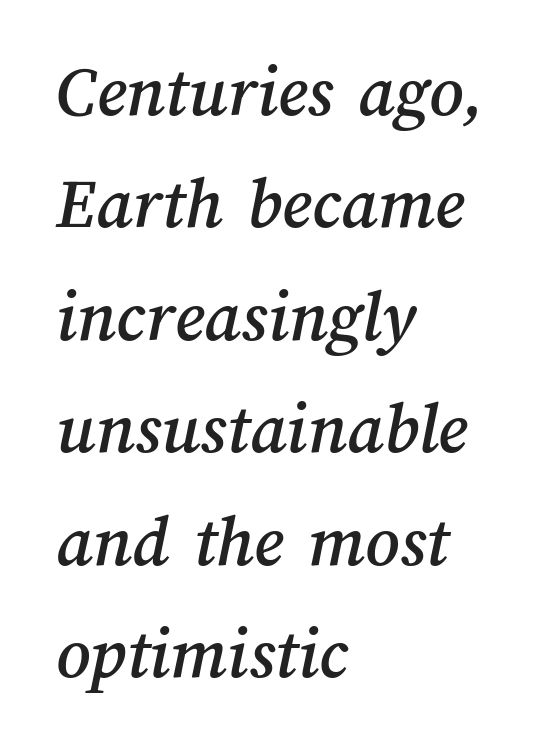
The image shows 74 px text type; set left-aligned, normal line spacing (1.52x), normal letter spacing, not underlined; medium stroke contrast and a medium x-height.
